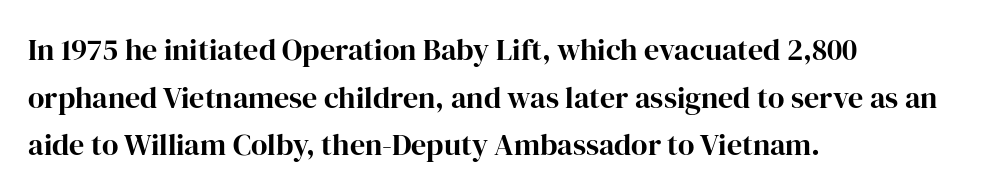
The image shows 30 px serif type, upright; set left-aligned, normal line spacing (1.59x), normal letter spacing, not underlined; high stroke contrast and a medium x-height.
